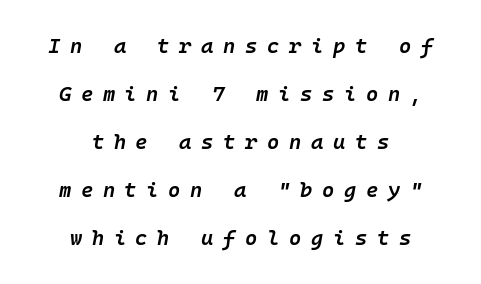
{"italic": "yes", "lean": "right", "slant_degrees": 10, "bold": "semi", "underline": "no", "align": "center", "line_spacing": "loose", "line_spacing_ratio": 2.29, "letter_spacing": "wide", "letter_spacing_em": 0.46, "glyph_px": 21}
